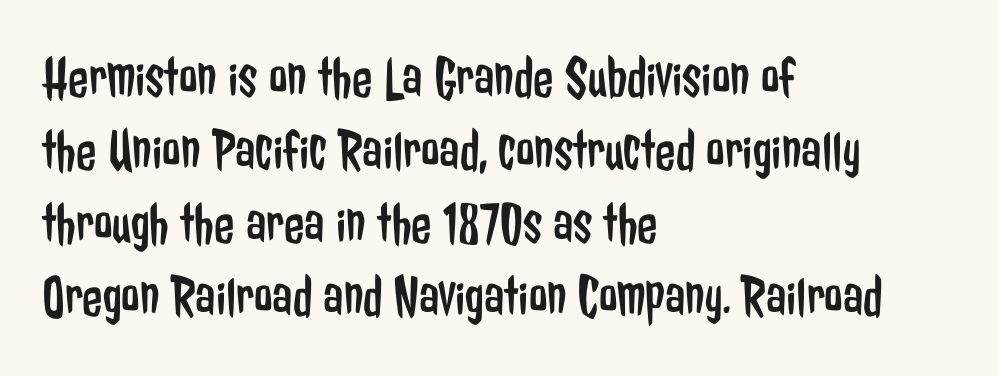
{"serif": "no", "italic": "no", "bold": "no", "weight": "regular", "width": "condensed", "stroke_contrast": "low", "x_height": "medium", "monospaced": "no", "underline": "no", "align": "left", "line_spacing_ratio": 1.24, "letter_spacing": "normal", "letter_spacing_em": 0.0, "glyph_px": 59}
